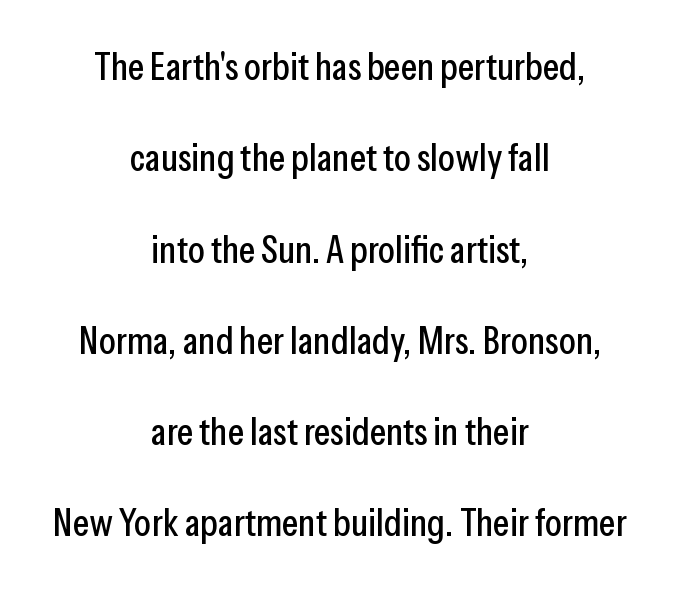
{"serif": "no", "italic": "no", "width": "condensed", "stroke_contrast": "low", "x_height": "medium", "monospaced": "no", "underline": "no", "align": "center", "line_spacing": "loose", "line_spacing_ratio": 2.34, "letter_spacing": "normal", "letter_spacing_em": 0.0, "glyph_px": 39}
